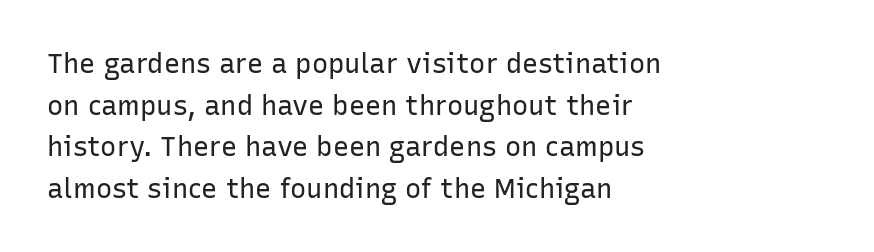
{"italic": "no", "bold": "no", "underline": "no", "align": "left", "line_spacing": "normal", "line_spacing_ratio": 1.54, "letter_spacing": "normal", "letter_spacing_em": 0.0, "glyph_px": 27}
